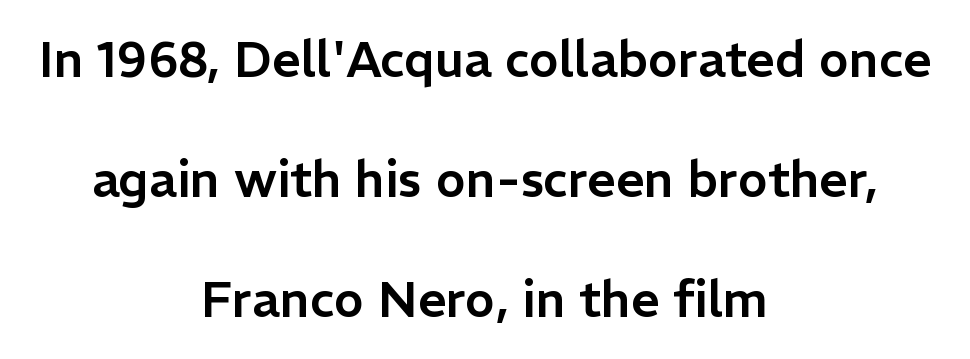
{"serif": "no", "italic": "no", "width": "normal", "stroke_contrast": "low", "x_height": "medium", "monospaced": "no", "underline": "no", "align": "center", "line_spacing": "loose", "line_spacing_ratio": 2.4, "letter_spacing": "normal", "letter_spacing_em": 0.0, "glyph_px": 50}
